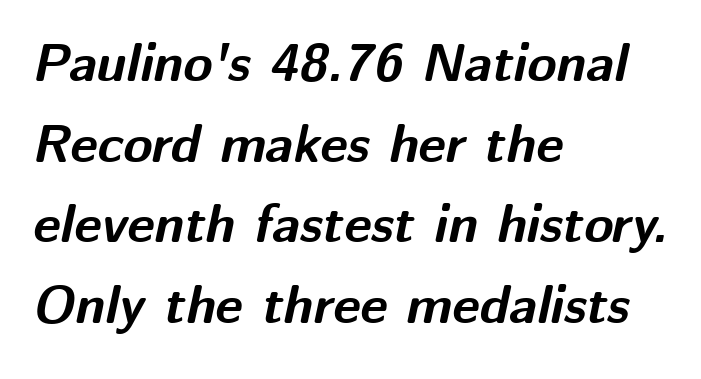
Check the space under the baseline: it is left empty. Proportional: the letters do not fall into vertical columns. In terms of leading, this rendering sits right in the middle. Its strokes are broad and dark, the hallmark of bold type. Italic? Definitely — the glyphs are oblique. Alignment: flush left.
